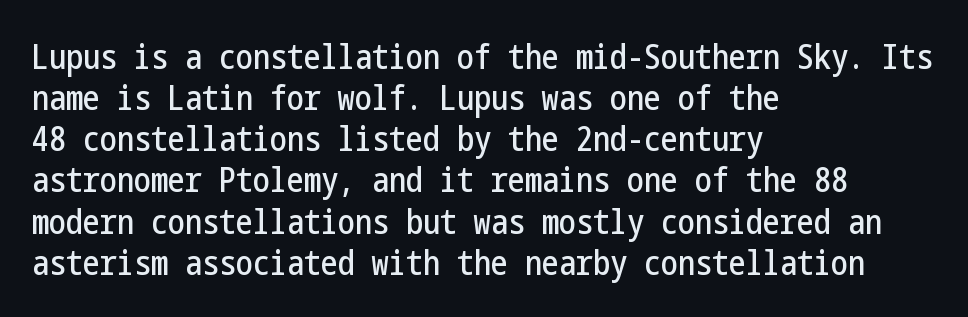
Q: Is the text italic (slanted)? A: No, it is upright.
Q: Is the typeface a serif or a sans-serif typeface? A: Sans-serif.
Q: Is the text underlined? A: No.
Q: How is the paragraph aligned? A: Left-aligned.
Q: Is the spacing between letters normal or unusually wide? A: Normal.
Q: Width (condensed, normal, or wide)? A: Condensed.
Q: Stroke contrast? A: Low.
Q: x-height? A: Medium.
